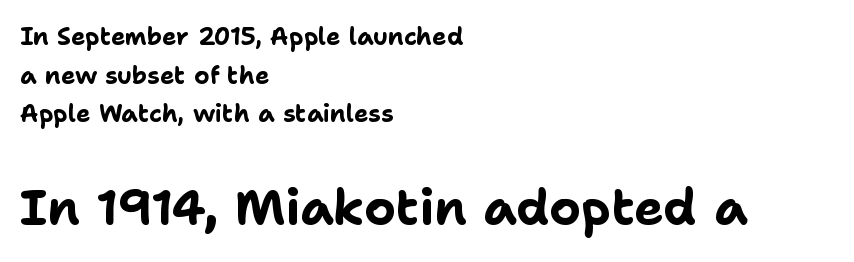
Each word holds together tightly as a unit, with standard inter-letter gaps. This rendering uses left alignment, leaving the right contour irregular. Only glyphs here, with clear space below each row. Vertically, the passage feels balanced, rows spaced as you'd expect. The following chunk of copy outweighs the initial chunk in type size. Quick note: not italic, upright.
